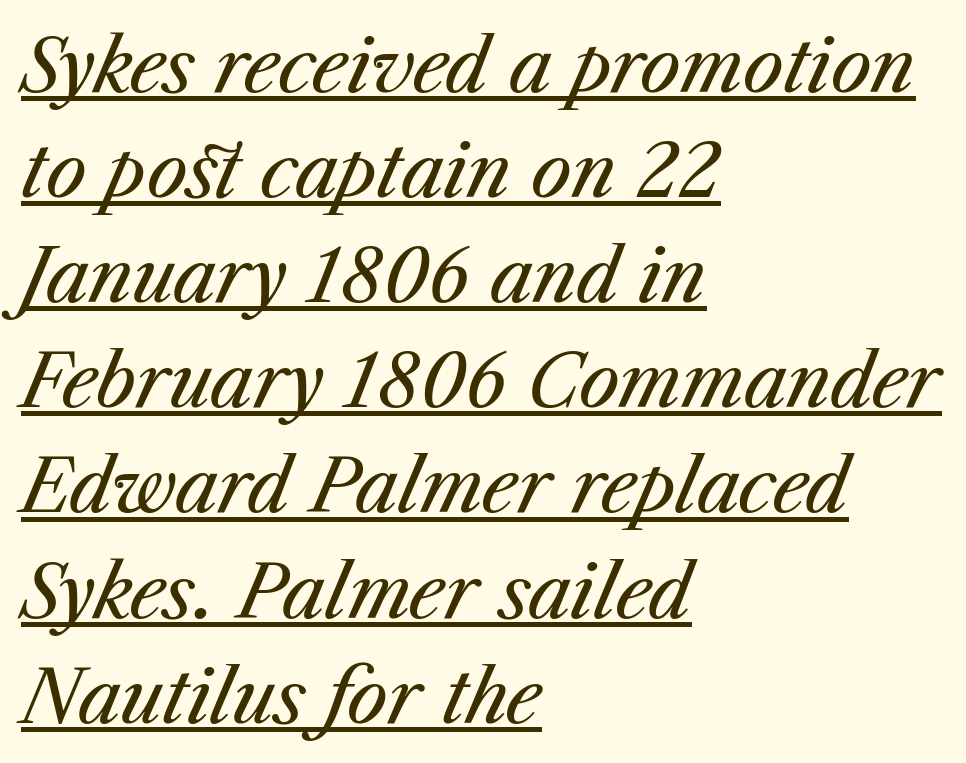
Default kerning and tracking; the words read as compact shapes. The passage is arranged the way most books set body copy — flush left. You could not count columns in this text — the font is proportionally spaced. This sample uses an oblique cut, with every glyph tilted off the vertical.
